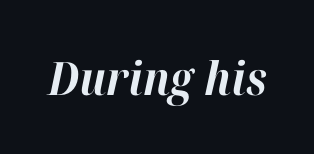
Q: Is the text bold? A: Yes.
Q: Is the text italic (slanted)? A: Yes, it leans right by about 12 degrees.
Q: Is the text underlined? A: No.
Q: Is the spacing between letters normal or unusually wide? A: Normal.
Q: Width (condensed, normal, or wide)? A: Normal.
Q: Stroke contrast? A: High.
Q: x-height? A: Medium.
Q: Monospaced? A: No.
